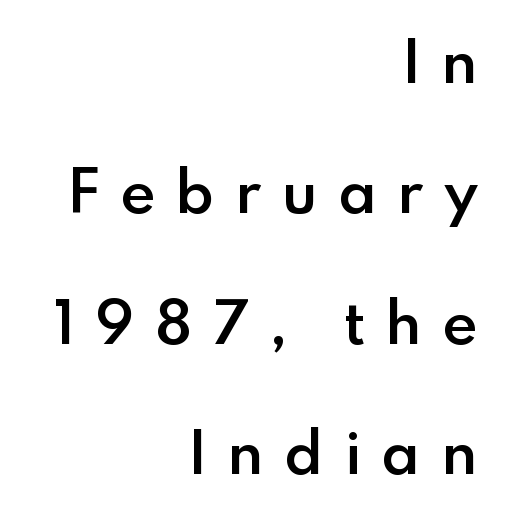
Q: Is the text bold? A: Semi-bold.
Q: Is the text italic (slanted)? A: No, it is upright.
Q: Is the typeface a serif or a sans-serif typeface? A: Sans-serif.
Q: Is the text underlined? A: No.
Q: How is the paragraph aligned? A: Right-aligned.
Q: Is the spacing between letters normal or unusually wide? A: Unusually wide.
Q: Is the spacing between lines tight, normal or loose? A: Loose.
Q: Width (condensed, normal, or wide)? A: Normal.
Q: Stroke contrast? A: Low.
Q: x-height? A: Small.
Q: Monospaced? A: No.
